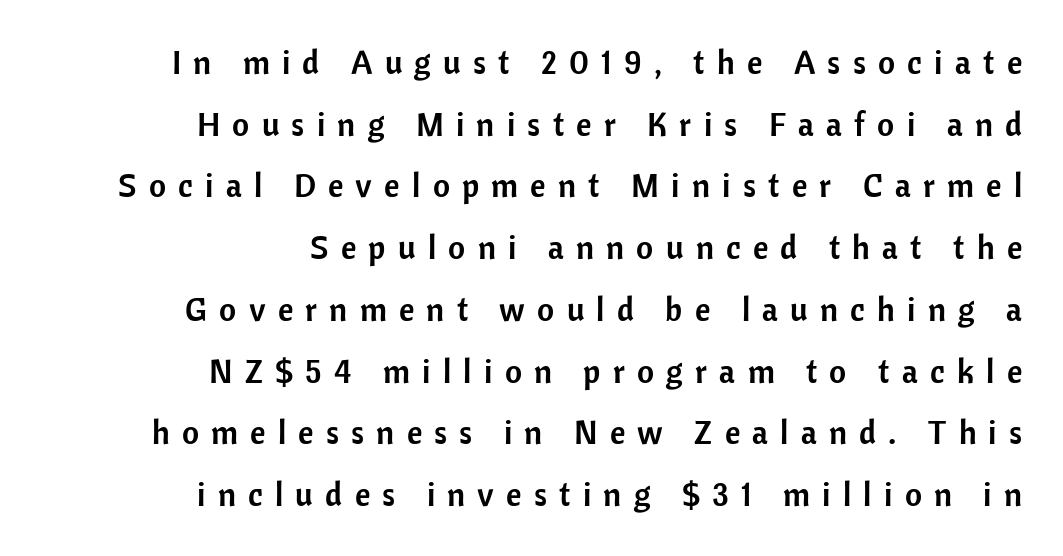
The image shows 33 px sans-serif type, upright; set right-aligned, line spacing 1.87x, unusually wide letter spacing (+0.37 em), not underlined; low stroke contrast and a medium x-height.
